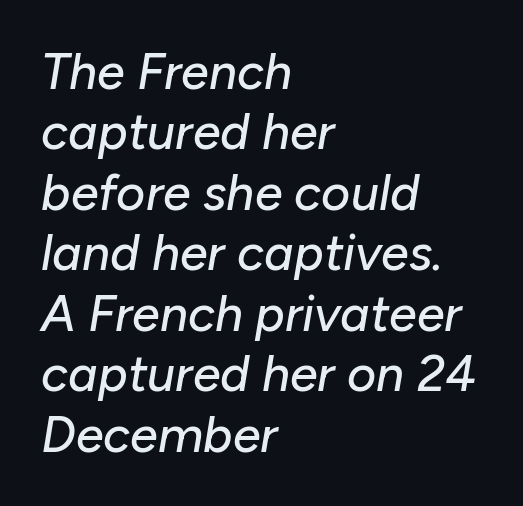
Q: Is the text italic (slanted)? A: Yes, it leans right by about 10 degrees.
Q: Is the text underlined? A: No.
Q: How is the paragraph aligned? A: Left-aligned.
Q: Is the spacing between letters normal or unusually wide? A: Normal.
Q: Width (condensed, normal, or wide)? A: Normal.
Q: Stroke contrast? A: Low.
Q: x-height? A: Medium.
Q: Monospaced? A: No.
